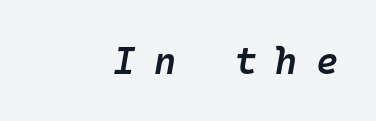
Q: Is the text bold? A: Semi-bold.
Q: Is the text italic (slanted)? A: Yes, it leans right by about 10 degrees.
Q: Is the text underlined? A: No.
Q: How is the paragraph aligned? A: Right-aligned.
Q: Is the spacing between letters normal or unusually wide? A: Unusually wide.
Q: Width (condensed, normal, or wide)? A: Normal.
Q: Stroke contrast? A: Low.
Q: x-height? A: Medium.
Q: Monospaced? A: Yes.
